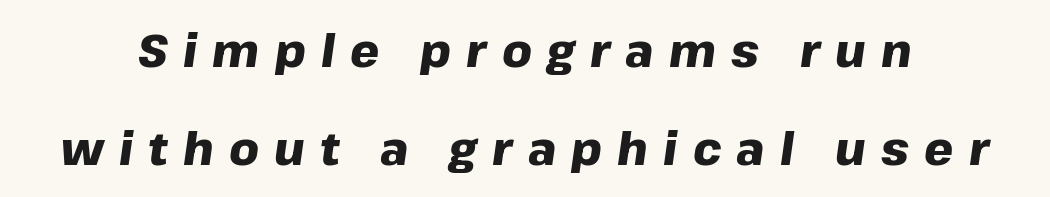
Q: Is the text bold? A: Yes.
Q: Is the text italic (slanted)? A: Yes, it leans right by about 8 degrees.
Q: Is the text underlined? A: No.
Q: Is the spacing between letters normal or unusually wide? A: Unusually wide.
Q: Is the spacing between lines tight, normal or loose? A: Loose.
Q: Width (condensed, normal, or wide)? A: Normal.
Q: Stroke contrast? A: Low.
Q: x-height? A: Medium.
Q: Monospaced? A: No.
